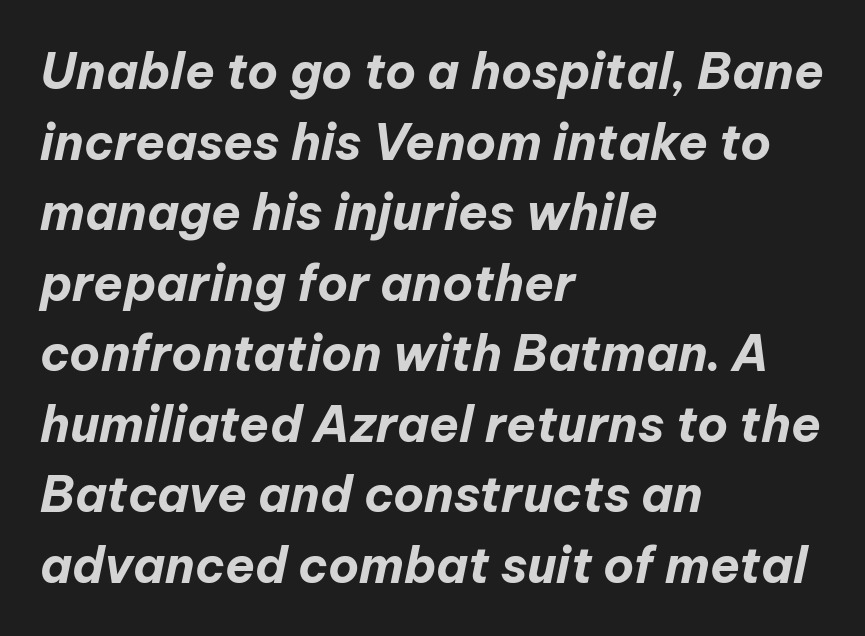
Rows of type keep a routine distance in the vertical direction. You could call the tracking neutral — neither tight nor loose. The passage shown is typed in a proportional face where columns would drift. Rule under the text: the space is simply empty.
